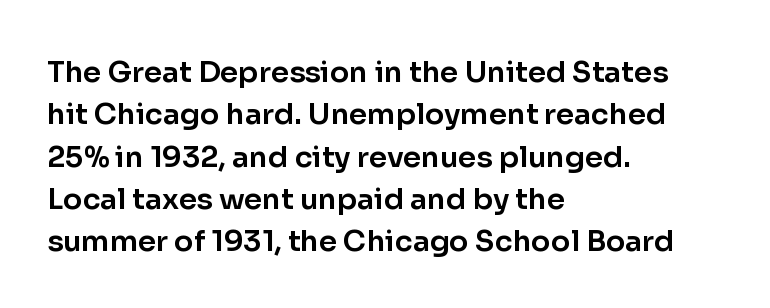
The foot of each line stays bare and open. Serif or sans? Sans — the stroke terminals are bare. This sample has the flowing, uneven cadence of proportional lettering. In CSS terms this would be text-align: left.
